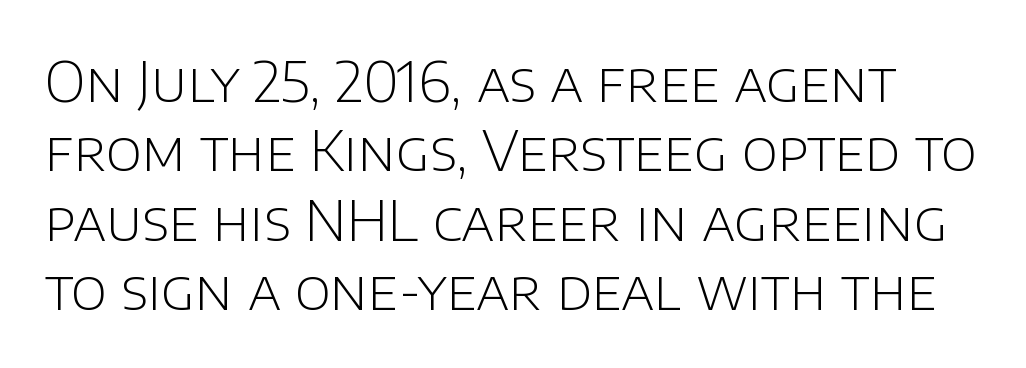
The image shows 55 px light sans-serif type, upright; set normal line spacing (1.26x), normal letter spacing, not underlined; low stroke contrast and a large x-height.
